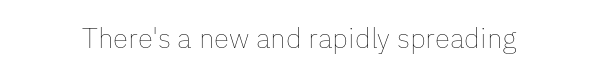
The image shows 28 px thin type, upright; set normal letter spacing, not underlined; low stroke contrast and a medium x-height.
